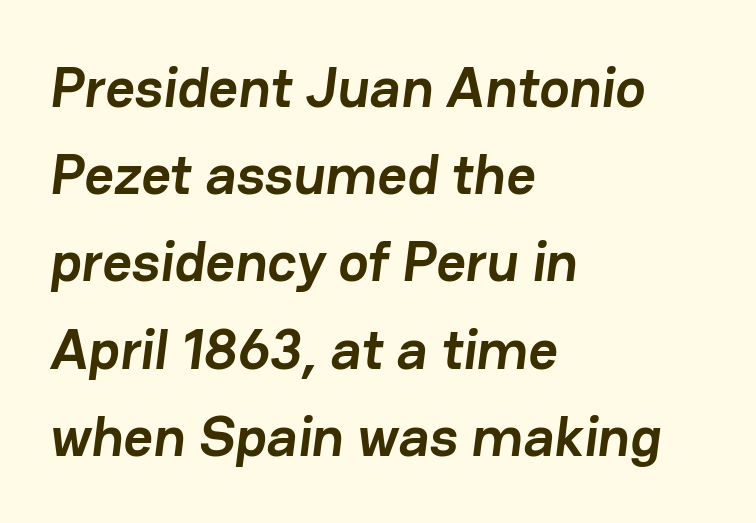
The image shows 57 px semibold sans-serif type; set left-aligned, normal line spacing (1.53x), normal letter spacing, not underlined; low stroke contrast and a medium x-height.
